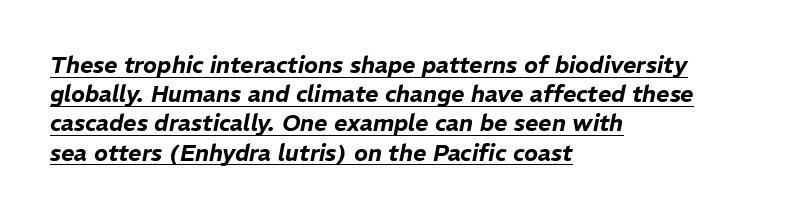
The image shows 23 px text type, italic (leaning right); set left-aligned, normal line spacing (1.27x), normal letter spacing, underlined.
